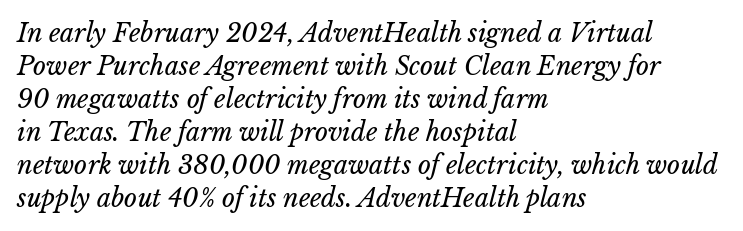
The baseline area is clear. What's the leading like? Ordinary, nothing unusual. Casual observation: everything's shoved over to the left. The type is set solid horizontally, with unmodified tracking. The letters are slanted; this is an italic face.
